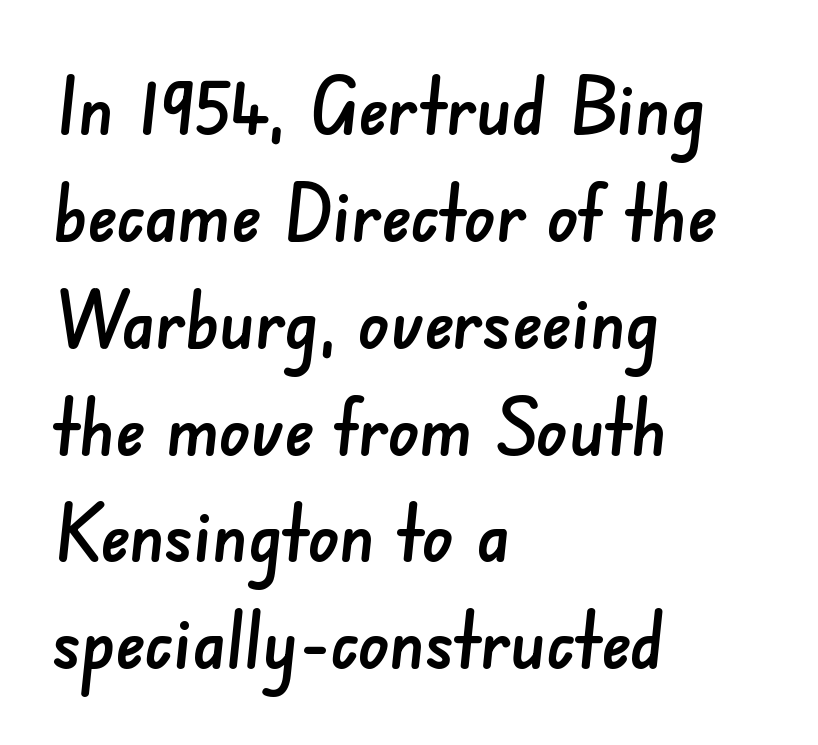
Check where the strokes stop: nothing finishes them off — pure sans. The rendering uses a moderate line-height, typical for paragraphs. Each letter keeps its own natural width here, so spacing adapts to shape. The ragged edge is on the right, which tells us the setting is flush left.
